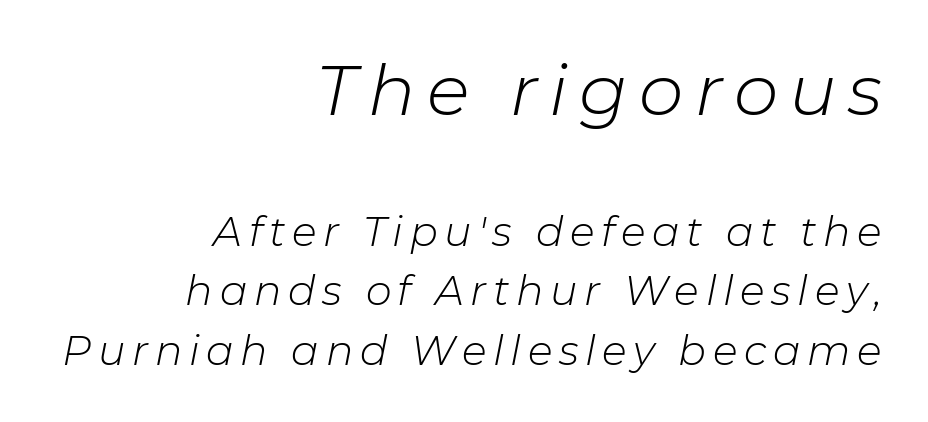
Q: Is the text bold? A: No.
Q: Is the text italic (slanted)? A: Yes, it leans right by about 11 degrees.
Q: Is the text underlined? A: No.
Q: How is the paragraph aligned? A: Right-aligned.
Q: Is the spacing between lines tight, normal or loose? A: Normal.
Q: Which block of text is set in a larger size, the first (top) or the second (bottom)? A: The first (top) one.
Q: Width (condensed, normal, or wide)? A: Normal.
Q: Stroke contrast? A: Low.
Q: x-height? A: Medium.
Q: Monospaced? A: No.
